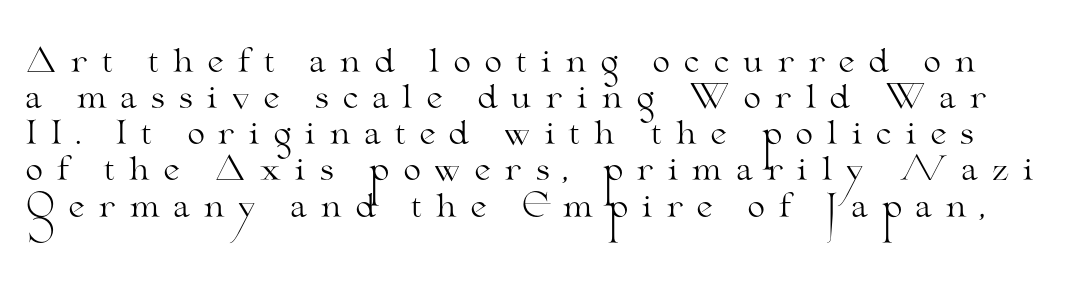
{"serif": "yes", "italic": "no", "bold": "no", "weight": "light", "width": "wide", "stroke_contrast": "medium", "x_height": "small", "monospaced": "no", "underline": "no", "line_spacing": "tight", "line_spacing_ratio": 1.13, "letter_spacing": "wide", "letter_spacing_em": 0.39, "glyph_px": 32}
